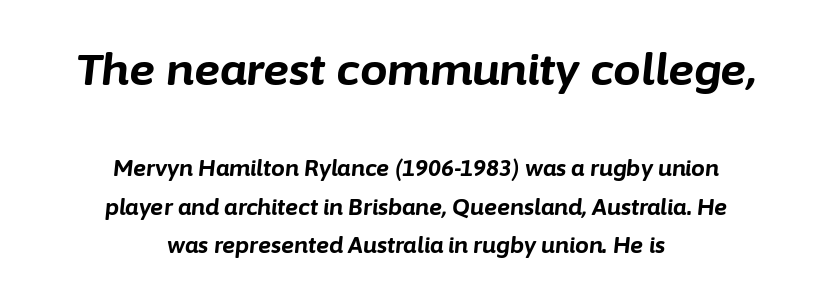
The image shows 44 px bold type, italic (leaning right); set centered, line spacing 1.75x, normal letter spacing, not underlined; the first (top) block is 2.0x larger; low stroke contrast and a medium x-height.
